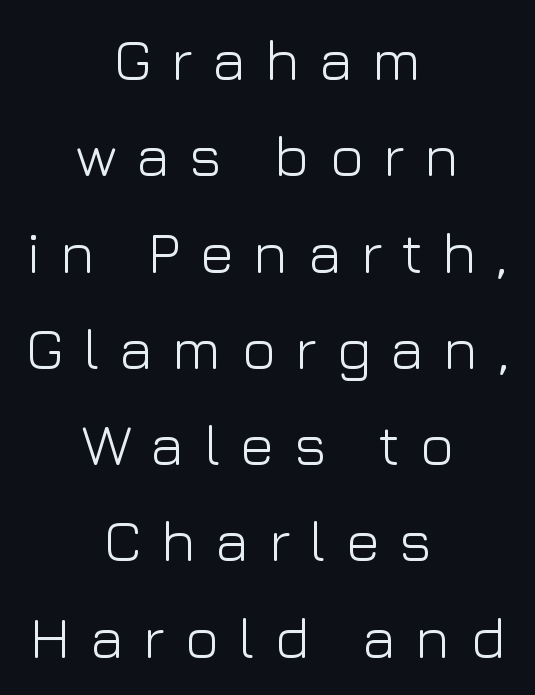
Q: Is the text bold? A: No.
Q: Is the text italic (slanted)? A: No, it is upright.
Q: Is the typeface a serif or a sans-serif typeface? A: Sans-serif.
Q: Is the text underlined? A: No.
Q: How is the paragraph aligned? A: Centered.
Q: Is the spacing between letters normal or unusually wide? A: Unusually wide.
Q: Is the spacing between lines tight, normal or loose? A: Normal.
Q: Width (condensed, normal, or wide)? A: Normal.
Q: Stroke contrast? A: Low.
Q: x-height? A: Medium.
Q: Monospaced? A: No.
